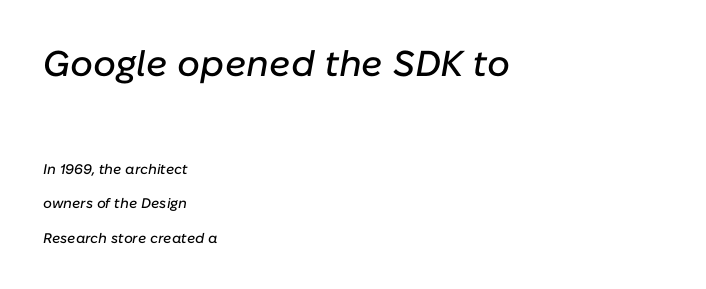
The image shows 36 px text type, italic (leaning right); set left-aligned, loose line spacing (2.47x), normal letter spacing, not underlined; the first (top) block is 2.57x larger; low stroke contrast and a medium x-height.
